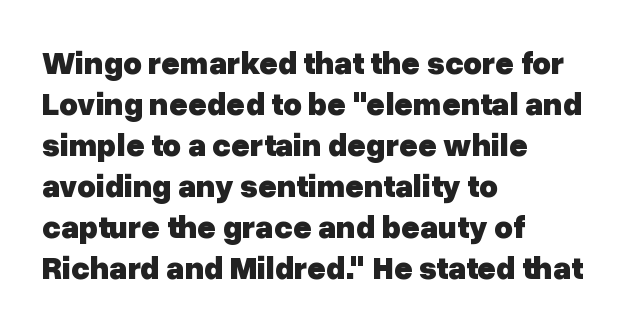
Posture: straight, roman, zero tilt. The block of text has a typical density, with ordinary space between rows. Unlike a traditional serif, this face leaves its strokes unadorned. Unmarked baselines from the first word to the last.
